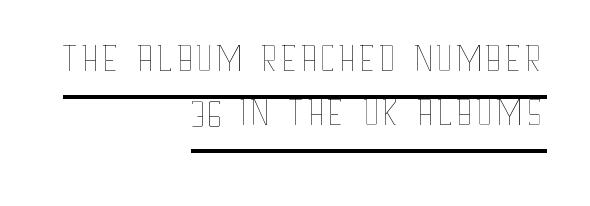
The image shows 56 px thin, condensed type, upright; set right-aligned, tight line spacing (0.96x), normal letter spacing, underlined; low stroke contrast and a large x-height.
